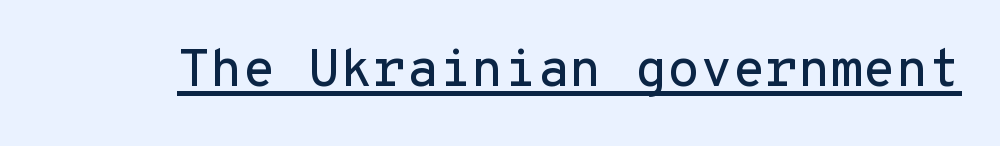
Q: Is the text italic (slanted)? A: No, it is upright.
Q: Is the typeface a serif or a sans-serif typeface? A: Sans-serif.
Q: Is the text underlined? A: Yes.
Q: Is the spacing between letters normal or unusually wide? A: Normal.
Q: Width (condensed, normal, or wide)? A: Normal.
Q: Stroke contrast? A: Low.
Q: x-height? A: Medium.
Q: Monospaced? A: Yes.
